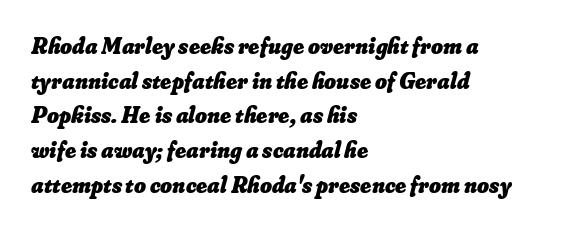
Short note: letters normally spaced. Heavy-handed strokes throughout: this text is bold. The words here are not underlined. The passage is arranged the way most books set body copy — flush left. Vertical spacing — default.
